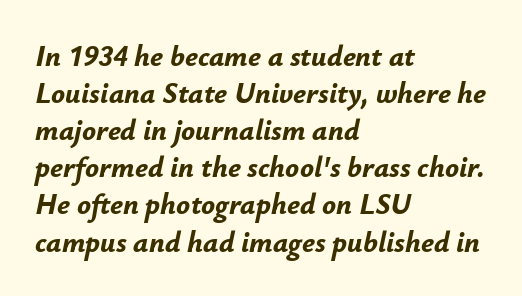
Letters rest on an invisible, unmarked baseline. The specimen reads as italic at a glance. Do the characters align in a grid? No, the font is proportional. These lines sit exactly where default settings would place them. Which margin do the lines hug? The left one — the right edge is uneven.
